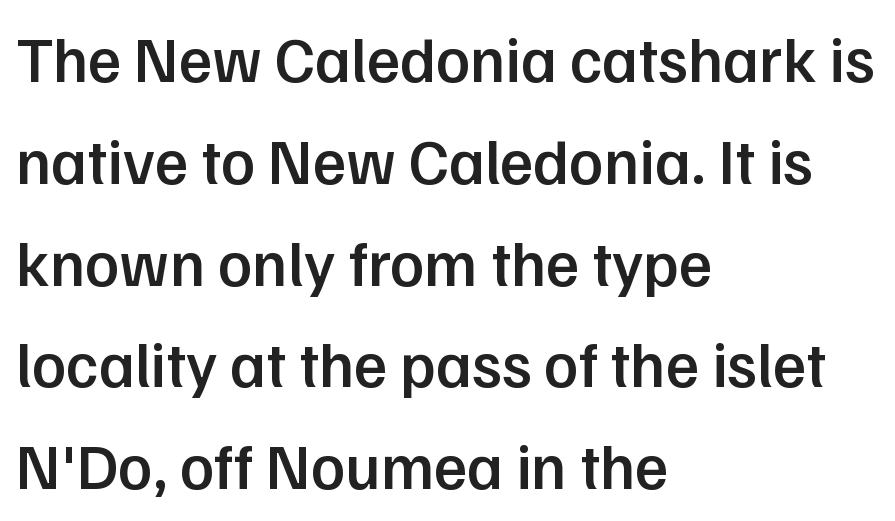
Q: Is the text bold? A: Semi-bold.
Q: Is the text italic (slanted)? A: No, it is upright.
Q: Is the typeface a serif or a sans-serif typeface? A: Sans-serif.
Q: Is the text underlined? A: No.
Q: How is the paragraph aligned? A: Left-aligned.
Q: Is the spacing between letters normal or unusually wide? A: Normal.
Q: Is the spacing between lines tight, normal or loose? A: Normal.
Q: Width (condensed, normal, or wide)? A: Normal.
Q: Stroke contrast? A: Low.
Q: x-height? A: Medium.
Q: Monospaced? A: No.
